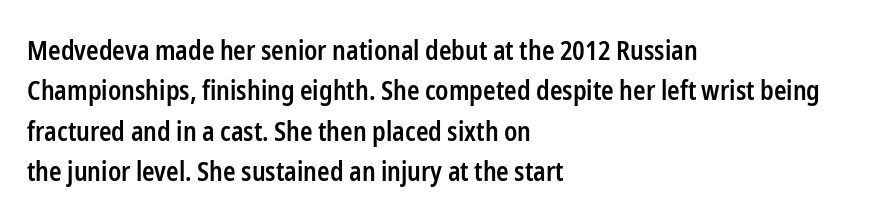
The image shows 26 px text type, upright; set left-aligned, normal line spacing (1.55x), normal letter spacing, not underlined.
